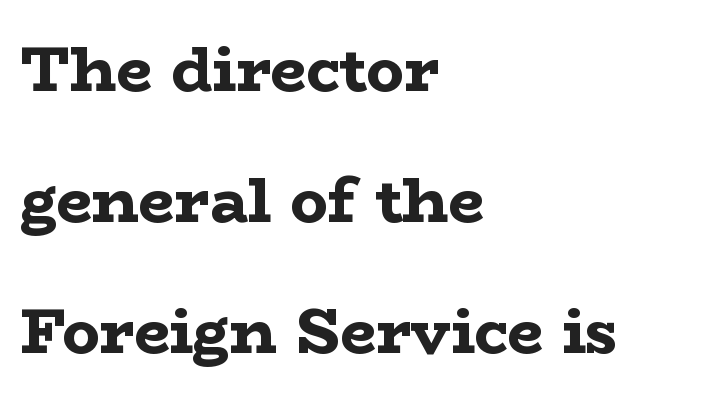
Q: Is the text bold? A: Yes.
Q: Is the text italic (slanted)? A: No, it is upright.
Q: Is the typeface a serif or a sans-serif typeface? A: Serif.
Q: Is the text underlined? A: No.
Q: How is the paragraph aligned? A: Left-aligned.
Q: Is the spacing between letters normal or unusually wide? A: Normal.
Q: Is the spacing between lines tight, normal or loose? A: Loose.
Q: Width (condensed, normal, or wide)? A: Wide.
Q: Stroke contrast? A: Low.
Q: x-height? A: Medium.
Q: Monospaced? A: No.
